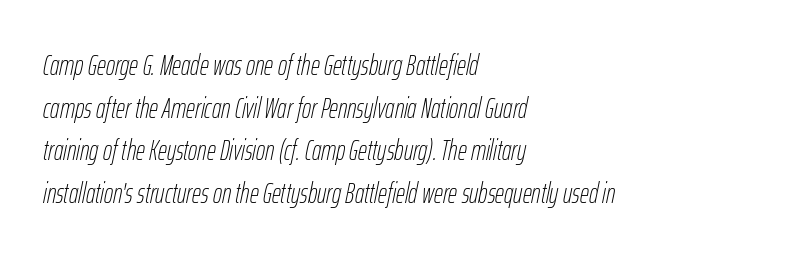
{"italic": "yes", "lean": "right", "slant_degrees": 12, "bold": "no", "weight": "thin", "width": "condensed", "stroke_contrast": "low", "x_height": "medium", "monospaced": "no", "underline": "no", "align": "left", "line_spacing": "normal", "line_spacing_ratio": 1.52, "letter_spacing": "normal", "letter_spacing_em": 0.0, "glyph_px": 28}
